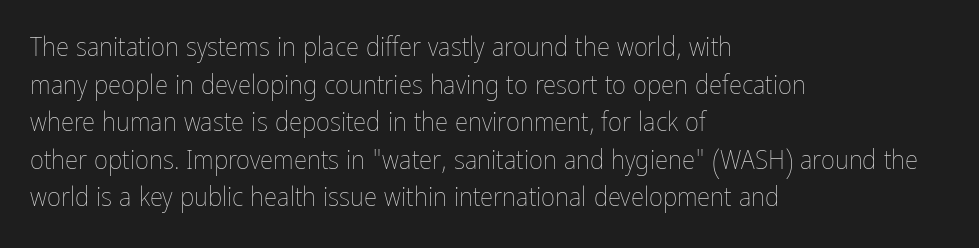
Notice how the stems are strictly vertical — no italics here. A bare baseline throughout the passage. Inter-character spacing is left at the font's built-in metrics. Vertical spacing — default. The ragged edge is on the right, which tells us the setting is flush left. The font sits on the lighter half of the weight spectrum, regular included.
